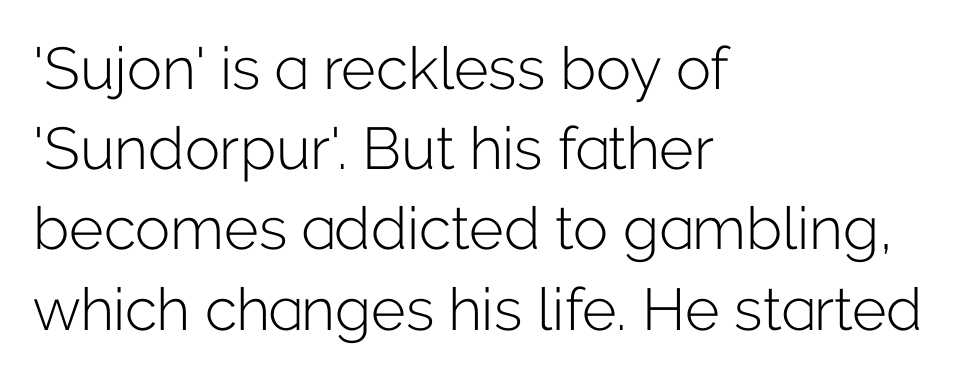
The image shows 59 px light sans-serif type, upright; set left-aligned, normal line spacing (1.36x), normal letter spacing, not underlined; low stroke contrast and a medium x-height.
